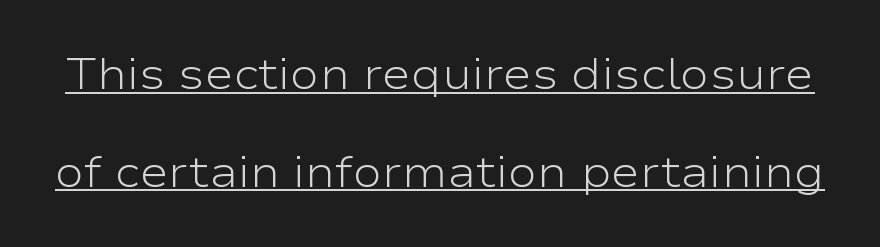
Q: Is the text bold? A: No.
Q: Is the text italic (slanted)? A: No, it is upright.
Q: Is the typeface a serif or a sans-serif typeface? A: Sans-serif.
Q: Is the text underlined? A: Yes.
Q: Is the spacing between letters normal or unusually wide? A: Normal.
Q: Is the spacing between lines tight, normal or loose? A: Loose.
Q: Width (condensed, normal, or wide)? A: Wide.
Q: Stroke contrast? A: Low.
Q: x-height? A: Medium.
Q: Monospaced? A: No.
